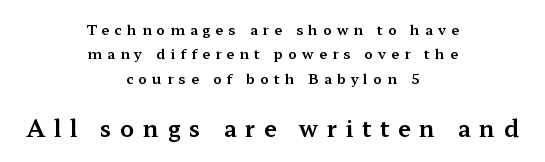
{"italic": "no", "underline": "no", "align": "center", "line_spacing_ratio": 1.75, "letter_spacing": "wide", "letter_spacing_em": 0.37, "larger_block": "second", "size_ratio": 1.64, "glyph_px": 23}
